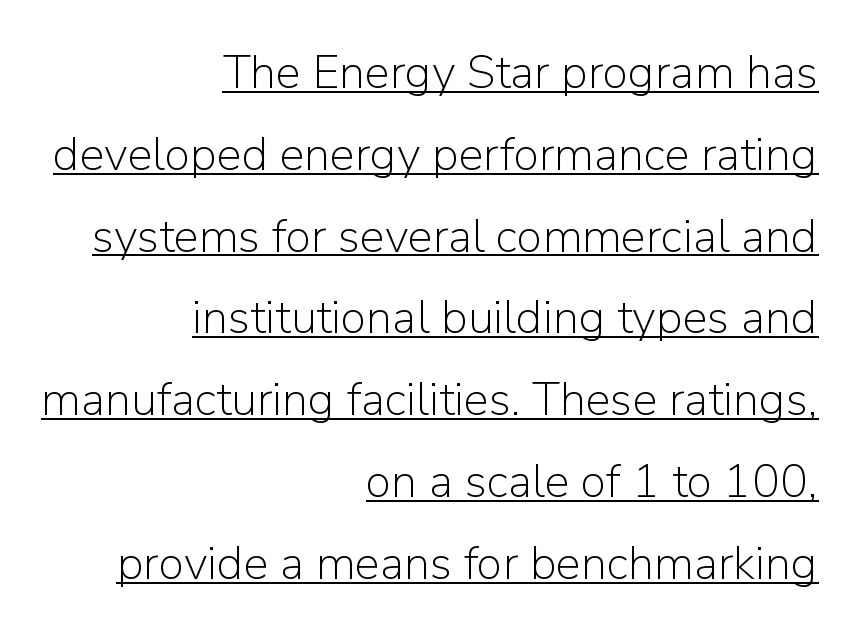
{"serif": "no", "italic": "no", "bold": "no", "weight": "light", "width": "normal", "stroke_contrast": "low", "x_height": "medium", "monospaced": "no", "underline": "yes", "align": "right", "line_spacing_ratio": 1.74, "letter_spacing": "normal", "letter_spacing_em": 0.0, "glyph_px": 47}
